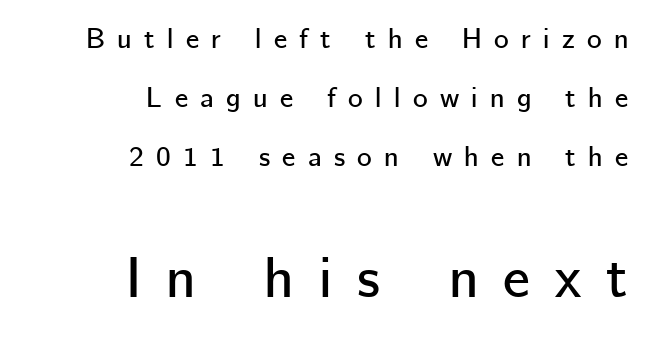
The image shows 57 px sans-serif type, upright; set right-aligned, loose line spacing (2.11x), unusually wide letter spacing (+0.44 em), not underlined; the second (bottom) block is 2.04x larger; low stroke contrast and a medium x-height.
